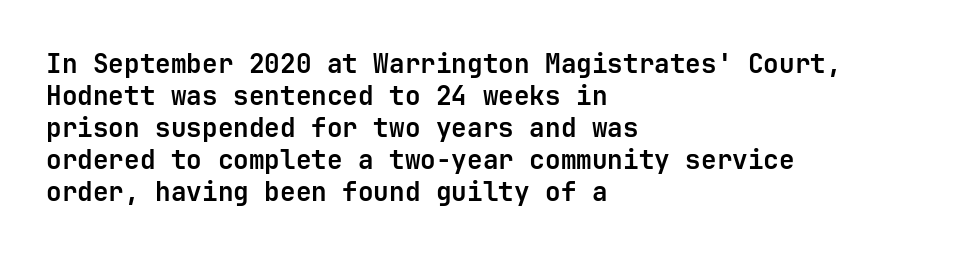
Alignment: flush left. A clean baseline with only descenders dipping below it. Vertical strokes here are truly vertical. Every letter is thick-stroked: bold, no question. A typesetter would call this zero additional tracking.
